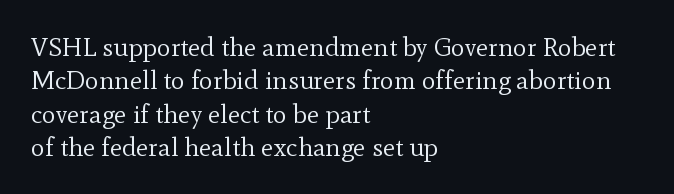
{"italic": "no", "bold": "no", "underline": "no", "align": "left", "line_spacing": "normal", "line_spacing_ratio": 1.28, "letter_spacing": "normal", "letter_spacing_em": 0.0, "glyph_px": 26}
